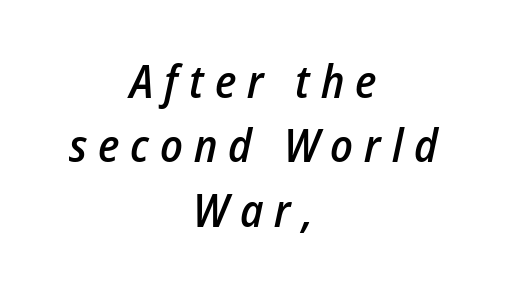
{"italic": "yes", "lean": "right", "slant_degrees": 12, "bold": "semi", "weight": "semibold", "width": "condensed", "stroke_contrast": "low", "x_height": "medium", "monospaced": "no", "underline": "no", "align": "center", "line_spacing": "normal", "line_spacing_ratio": 1.4, "letter_spacing": "wide", "letter_spacing_em": 0.24, "glyph_px": 46}
